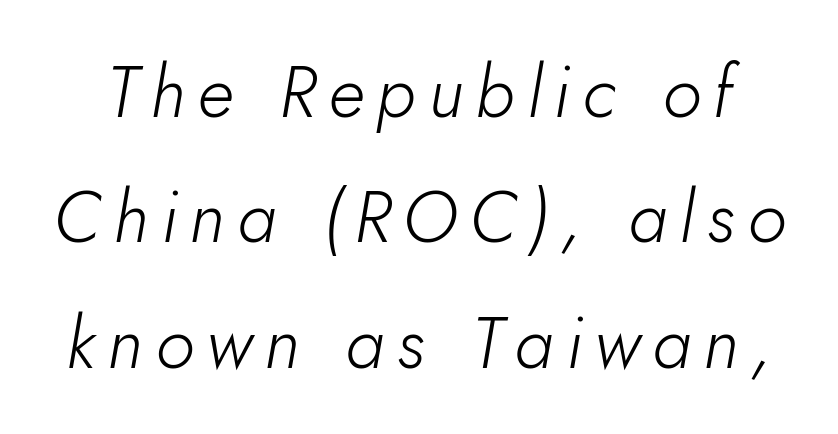
Underline: absent. Spacing verdict: proportional, widths tailored to each character. Heft: none added — not bold. Every character sits at an angle, as italics do.
